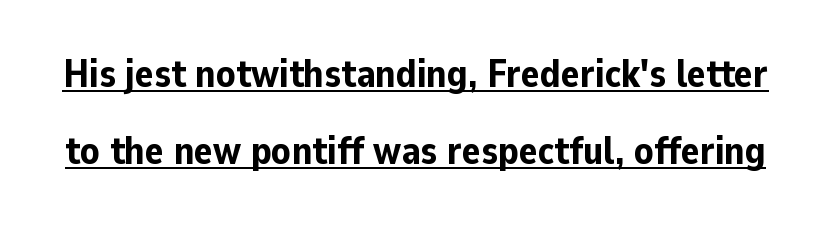
The image shows 39 px bold sans-serif type, upright; set loose line spacing (1.98x), normal letter spacing, underlined; low stroke contrast and a medium x-height.
